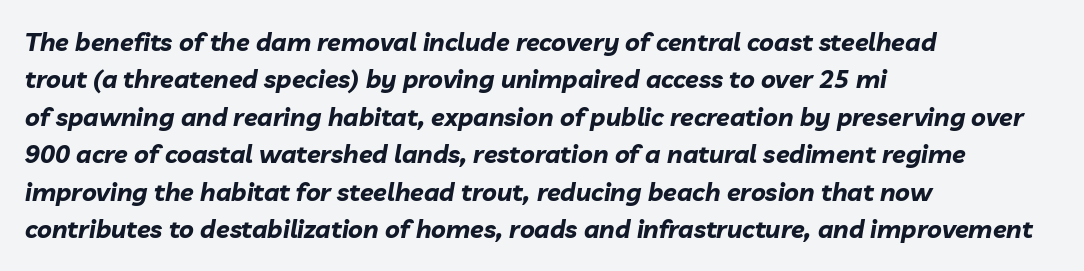
Q: Is the text bold? A: Yes.
Q: Is the text italic (slanted)? A: Yes, it leans right by about 10 degrees.
Q: Is the text underlined? A: No.
Q: How is the paragraph aligned? A: Left-aligned.
Q: Is the spacing between letters normal or unusually wide? A: Normal.
Q: Is the spacing between lines tight, normal or loose? A: Normal.
